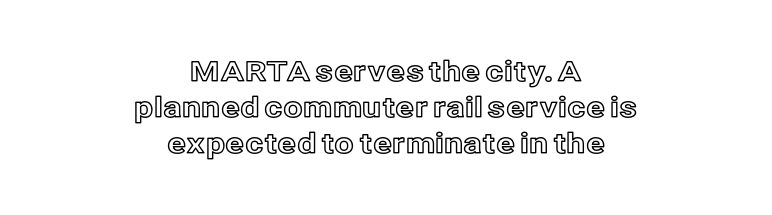
This sample has the flowing, uneven cadence of proportional lettering. One-word summary of the alignment: center. Notice how the stems are strictly vertical — no italics here. Words float on clear page, feet unadorned. Vertical spacing — default. The tracking reads as untouched default to a designer's eye.
